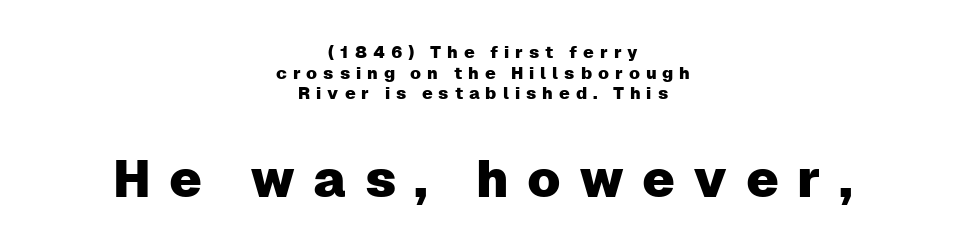
The image shows 52 px sans-serif type, upright; set centered, line spacing 1.22x, unusually wide letter spacing (+0.35 em), not underlined; the second (bottom) block is 3.06x larger; low stroke contrast and a medium x-height.
